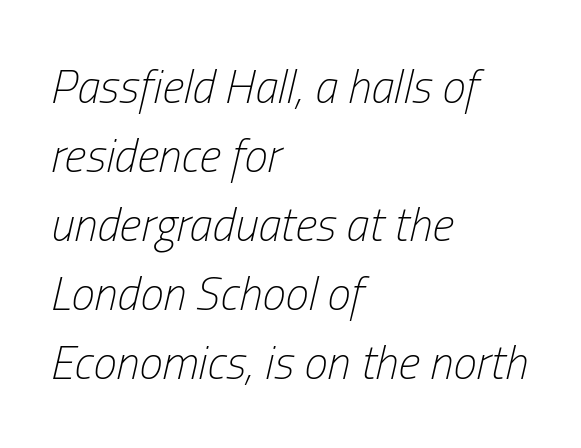
The image shows 47 px light, condensed type, italic (leaning right); set left-aligned, normal line spacing (1.47x), normal letter spacing, not underlined; low stroke contrast and a medium x-height.
